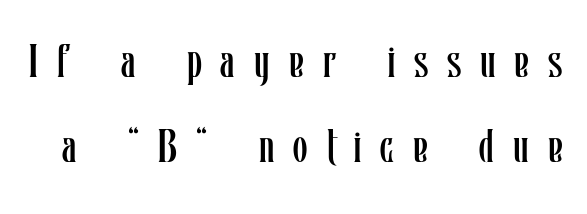
{"italic": "no", "bold": "no", "weight": "regular", "width": "condensed", "stroke_contrast": "low", "x_height": "medium", "monospaced": "no", "underline": "no", "line_spacing_ratio": 1.8, "letter_spacing": "wide", "letter_spacing_em": 0.41, "glyph_px": 47}
